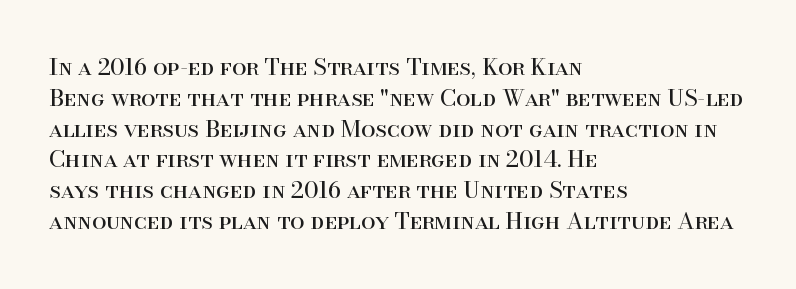
{"italic": "no", "bold": "no", "underline": "no", "align": "left", "line_spacing": "normal", "line_spacing_ratio": 1.34, "letter_spacing": "normal", "letter_spacing_em": 0.0, "glyph_px": 23}
